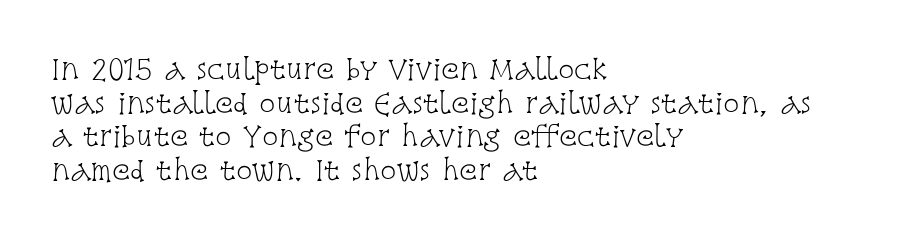
The image shows 27 px text type, upright; set left-aligned, normal line spacing (1.25x), normal letter spacing, not underlined.
